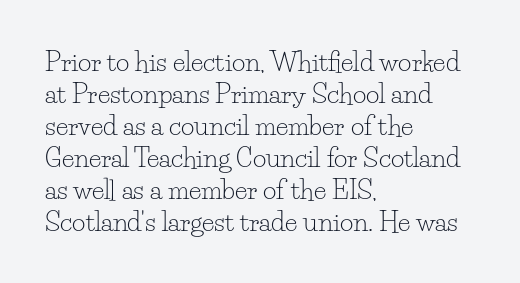
Q: Is the text bold? A: No.
Q: Is the text italic (slanted)? A: No, it is upright.
Q: Is the text underlined? A: No.
Q: How is the paragraph aligned? A: Left-aligned.
Q: Is the spacing between letters normal or unusually wide? A: Normal.
